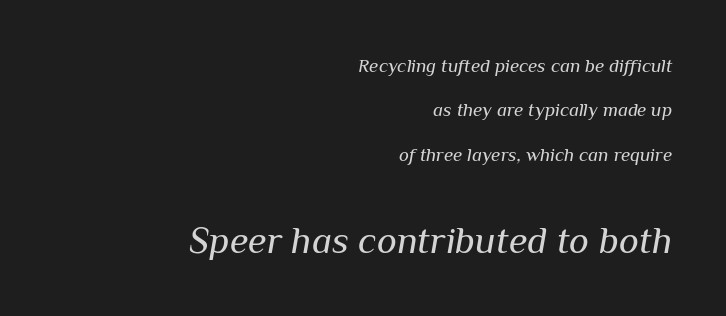
A light-to-regular cut is what we see here. Clear beneath every line of the passage. Inter-character spacing is left at the font's built-in metrics. Is the type slanted? Yes — the strokes lean at a clear angle.
